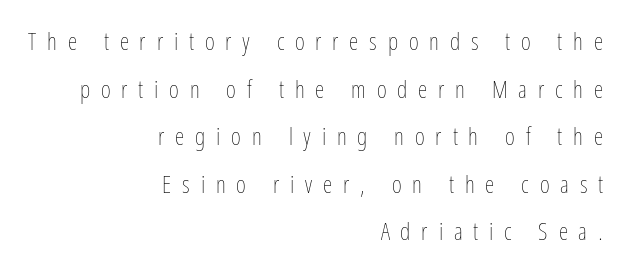
Letters have the restrained weight of plain body copy at most. Leading is clearly above the norm, producing a sparse column. Each line ends at the same right margin while the left side varies. The gap between lines stays unmarked. The passage shown has open, widely tracked lettering throughout.
